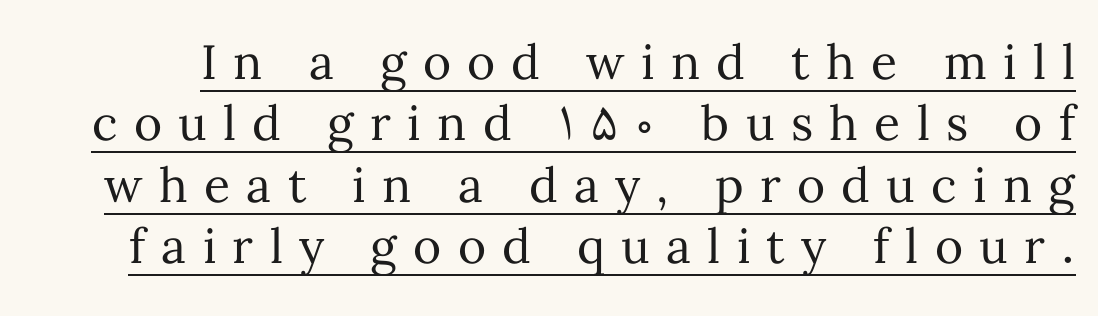
{"italic": "no", "bold": "no", "weight": "regular", "width": "normal", "stroke_contrast": "medium", "x_height": "medium", "monospaced": "no", "underline": "yes", "line_spacing": "normal", "line_spacing_ratio": 1.28, "letter_spacing": "wide", "letter_spacing_em": 0.34, "glyph_px": 48}
